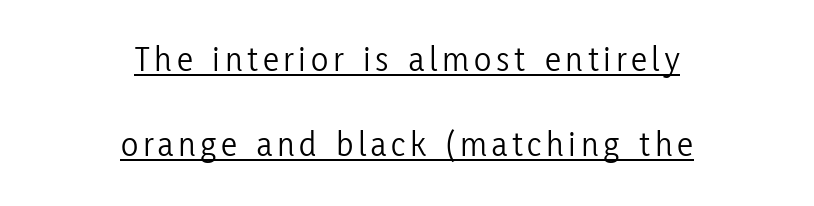
The image shows 36 px light, condensed sans-serif type, upright; set centered, loose line spacing (2.36x), underlined; low stroke contrast and a medium x-height.
